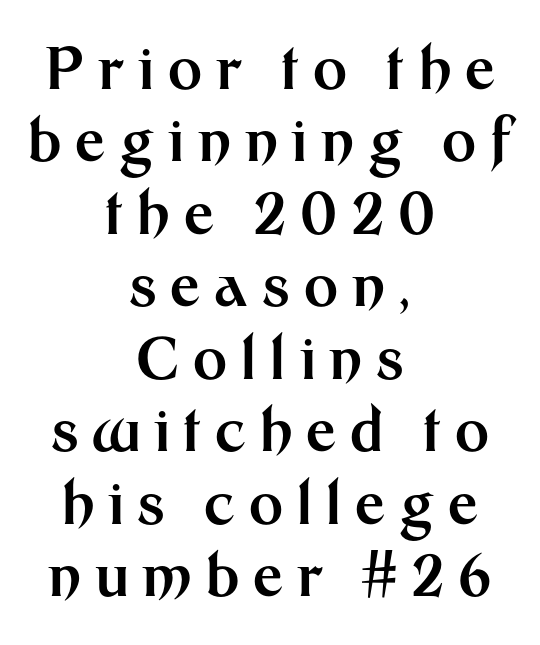
Q: Is the text bold? A: Yes.
Q: Is the text italic (slanted)? A: No, it is upright.
Q: Is the typeface a serif or a sans-serif typeface? A: Sans-serif.
Q: Is the text underlined? A: No.
Q: How is the paragraph aligned? A: Centered.
Q: Is the spacing between letters normal or unusually wide? A: Unusually wide.
Q: Is the spacing between lines tight, normal or loose? A: Normal.
Q: Width (condensed, normal, or wide)? A: Normal.
Q: Stroke contrast? A: Medium.
Q: x-height? A: Medium.
Q: Monospaced? A: No.
